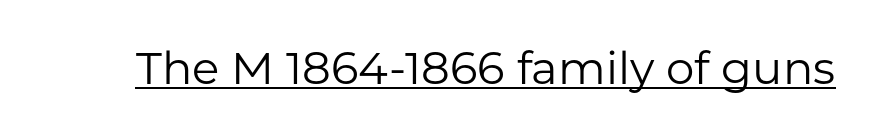
{"serif": "no", "italic": "no", "bold": "no", "weight": "regular", "width": "normal", "stroke_contrast": "low", "x_height": "medium", "monospaced": "no", "underline": "yes", "letter_spacing": "normal", "letter_spacing_em": 0.0, "glyph_px": 45}
